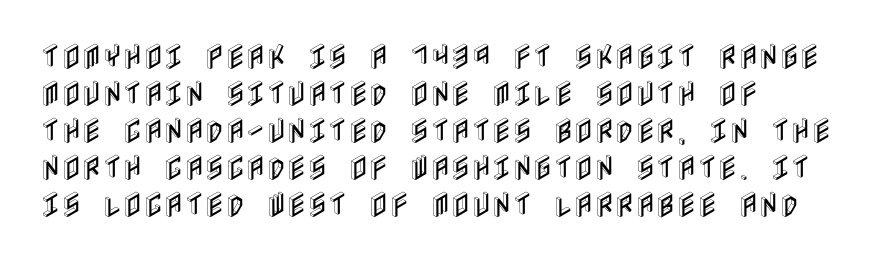
{"italic": "no", "width": "condensed", "x_height": "large", "underline": "no", "line_spacing": "normal", "line_spacing_ratio": 1.32, "letter_spacing": "normal", "letter_spacing_em": 0.0, "glyph_px": 28}
